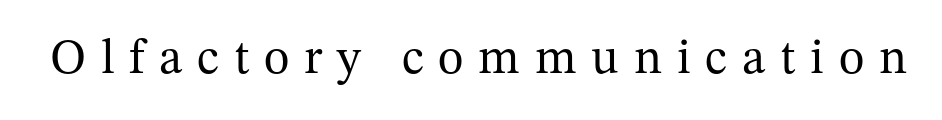
Q: Is the text bold? A: No.
Q: Is the text italic (slanted)? A: No, it is upright.
Q: Is the typeface a serif or a sans-serif typeface? A: Serif.
Q: Is the text underlined? A: No.
Q: Is the spacing between letters normal or unusually wide? A: Unusually wide.
Q: Width (condensed, normal, or wide)? A: Normal.
Q: Stroke contrast? A: Medium.
Q: x-height? A: Medium.
Q: Monospaced? A: No.
